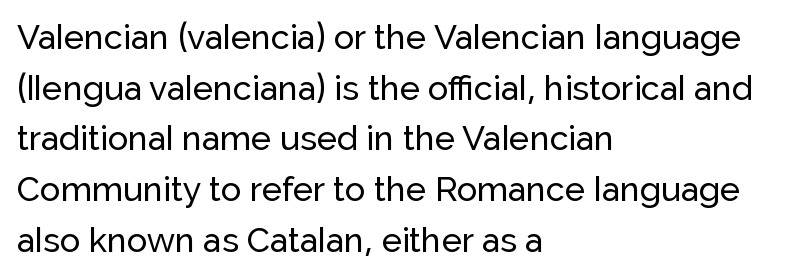
{"serif": "no", "italic": "no", "width": "normal", "stroke_contrast": "low", "x_height": "medium", "monospaced": "no", "underline": "no", "align": "left", "line_spacing": "normal", "line_spacing_ratio": 1.49, "letter_spacing": "normal", "letter_spacing_em": 0.0, "glyph_px": 34}
